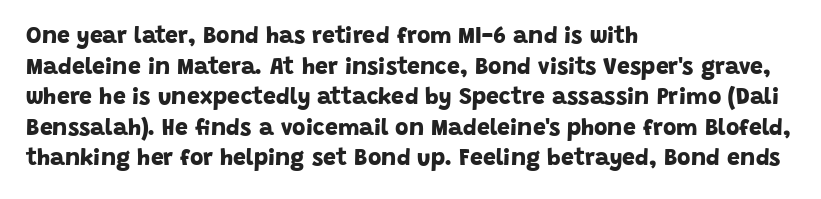
The designer left line spacing at the default. What stands out about the letter spacing? Nothing — it is the standard amount. The rendering uses a bold face; every stroke is thick and dark. Casual observation: everything's shoved over to the left. The foot of each line stays bare and open.
